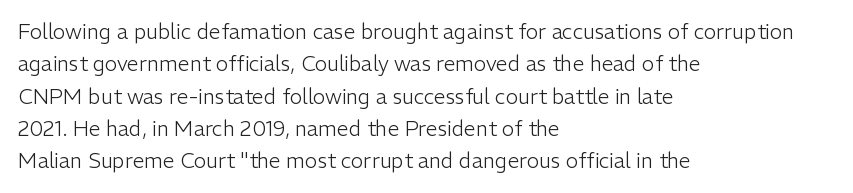
{"italic": "no", "bold": "no", "underline": "no", "align": "left", "line_spacing": "normal", "line_spacing_ratio": 1.54, "letter_spacing": "normal", "letter_spacing_em": 0.0, "glyph_px": 21}
